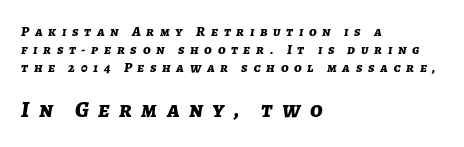
Is the letter spacing exaggerated? Yes — the characters are pushed far apart. Lines of text with bare space underneath. How would I describe the line gaps? Plain and ordinary. Style check: oblique.
